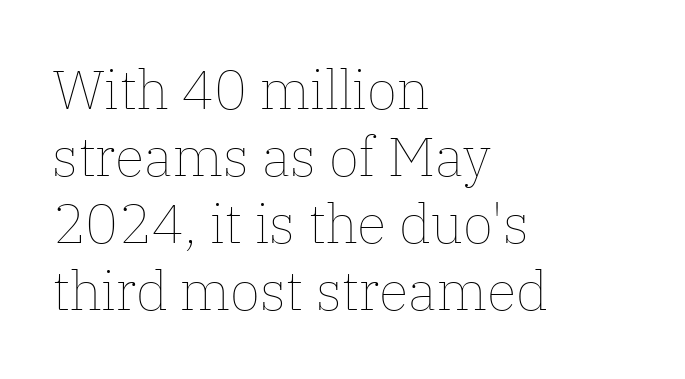
The image shows 55 px thin type, upright; set left-aligned, line spacing 1.22x, normal letter spacing, not underlined; low stroke contrast and a medium x-height.
